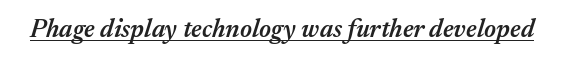
Emphasis is given by a line drawn under the lettering. These words are printed semibold, heavier than regular yet not bold. The face used here is rendered with its standard letterfit. Characters are canted at an angle relative to the baseline's perpendicular.
